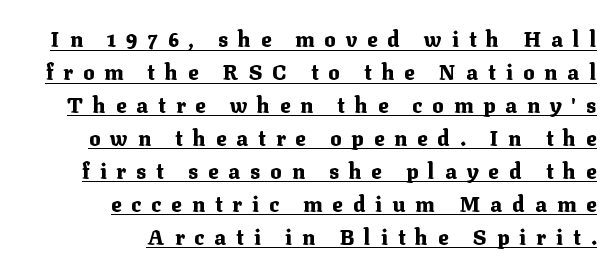
{"italic": "no", "bold": "yes", "underline": "yes", "align": "right", "line_spacing": "normal", "line_spacing_ratio": 1.57, "letter_spacing": "wide", "letter_spacing_em": 0.48, "glyph_px": 21}
